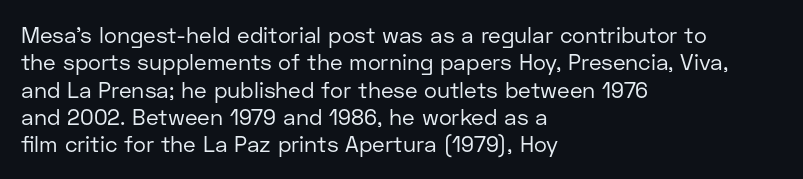
Q: Is the text bold? A: No.
Q: Is the text italic (slanted)? A: No, it is upright.
Q: Is the text underlined? A: No.
Q: How is the paragraph aligned? A: Left-aligned.
Q: Is the spacing between letters normal or unusually wide? A: Normal.
